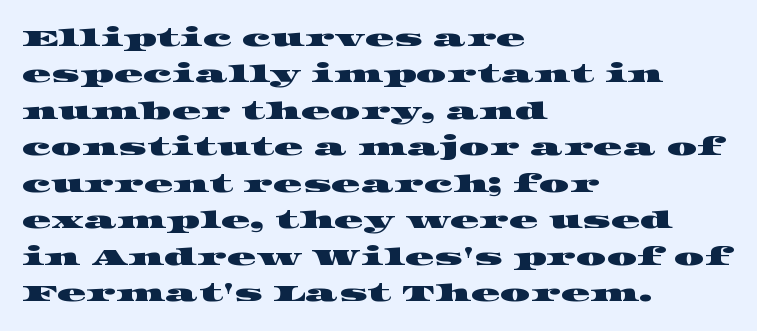
The image shows 24 px text type; set left-aligned, normal line spacing (1.52x), normal letter spacing, not underlined.
